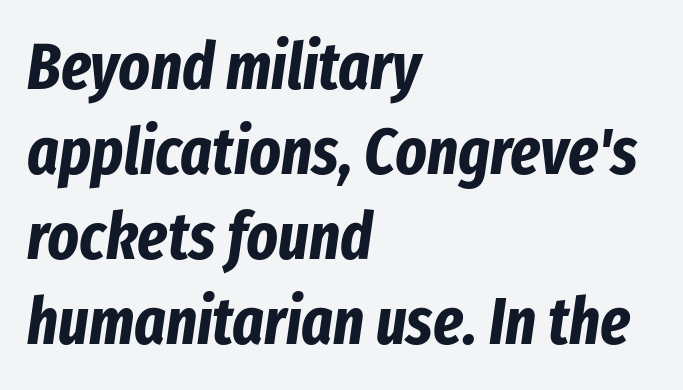
{"italic": "yes", "lean": "right", "slant_degrees": 8, "bold": "yes", "weight": "bold", "width": "condensed", "stroke_contrast": "low", "x_height": "medium", "monospaced": "no", "underline": "no", "align": "left", "line_spacing": "normal", "line_spacing_ratio": 1.29, "letter_spacing": "normal", "letter_spacing_em": 0.0, "glyph_px": 66}
